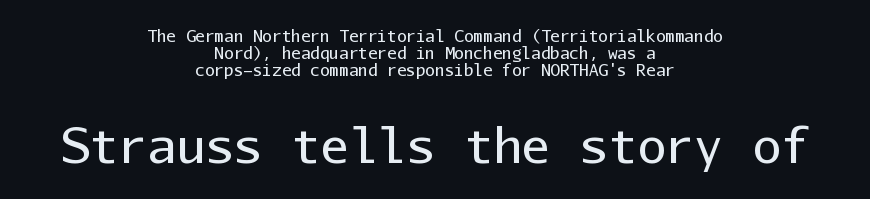
Q: Is the text bold? A: No.
Q: Is the text italic (slanted)? A: No, it is upright.
Q: Is the typeface a serif or a sans-serif typeface? A: Sans-serif.
Q: Is the text underlined? A: No.
Q: How is the paragraph aligned? A: Centered.
Q: Is the spacing between letters normal or unusually wide? A: Normal.
Q: Is the spacing between lines tight, normal or loose? A: Tight.
Q: Which block of text is set in a larger size, the first (top) or the second (bottom)? A: The second (bottom) one.
Q: Width (condensed, normal, or wide)? A: Normal.
Q: Stroke contrast? A: Low.
Q: x-height? A: Medium.
Q: Monospaced? A: Yes.
